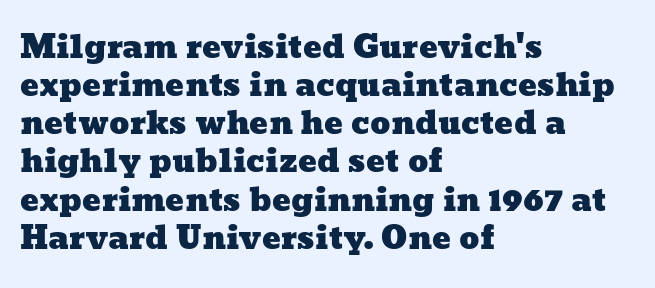
{"width": "wide", "stroke_contrast": "low", "x_height": "medium", "monospaced": "no", "underline": "no", "align": "left", "line_spacing_ratio": 1.23, "letter_spacing": "normal", "letter_spacing_em": 0.0, "glyph_px": 31}
